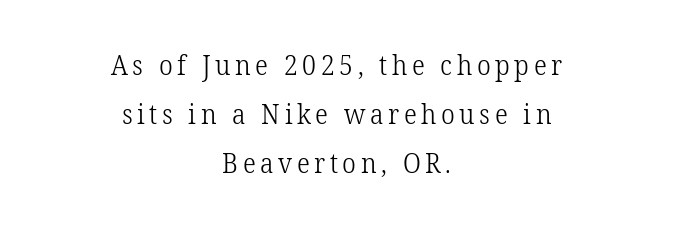
Q: Is the text bold? A: No.
Q: Is the text italic (slanted)? A: No, it is upright.
Q: Is the text underlined? A: No.
Q: How is the paragraph aligned? A: Centered.
